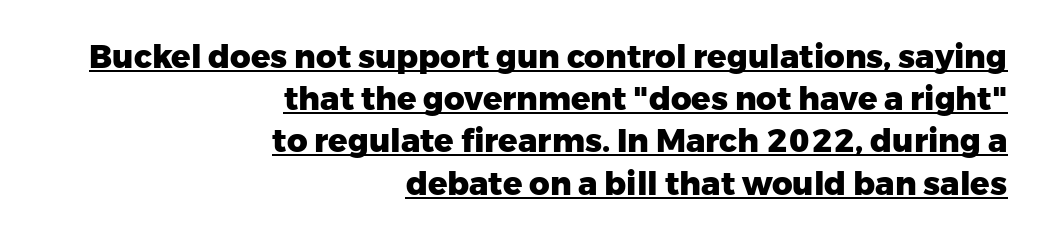
{"serif": "no", "italic": "no", "bold": "yes", "weight": "heavy", "width": "normal", "stroke_contrast": "low", "x_height": "medium", "monospaced": "no", "underline": "yes", "align": "right", "line_spacing": "normal", "line_spacing_ratio": 1.32, "letter_spacing": "normal", "letter_spacing_em": 0.0, "glyph_px": 32}
